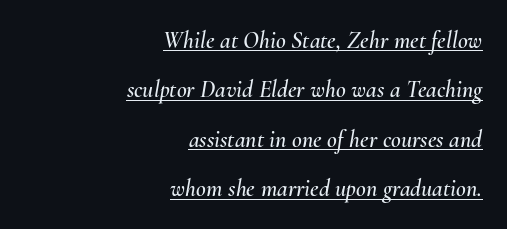
Q: Is the text italic (slanted)? A: Yes, it leans right by about 10 degrees.
Q: Is the text underlined? A: Yes.
Q: How is the paragraph aligned? A: Right-aligned.
Q: Is the spacing between letters normal or unusually wide? A: Normal.
Q: Is the spacing between lines tight, normal or loose? A: Loose.
